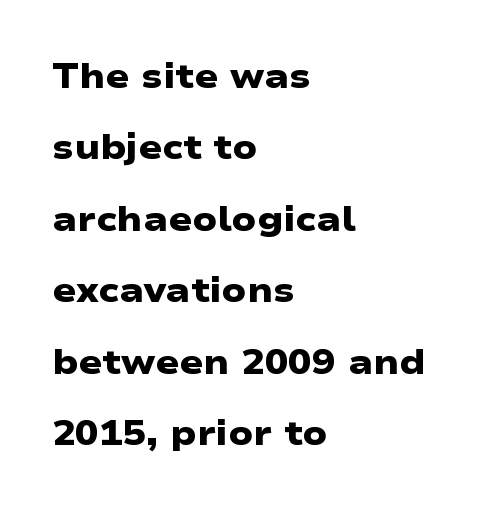
Each line starts at the same left margin while the right side varies. Notice the wide empty band between every row — that's loose leading. What kind of face is this? One without serifs — a sans. Nobody touched the tracking dial on this one. Its strokes are broad and dark, the hallmark of bold type. This sample has the flowing, uneven cadence of proportional lettering.
